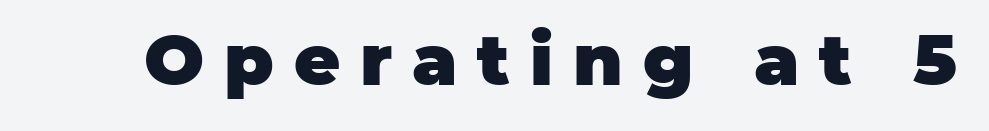
Q: Is the text bold? A: Yes.
Q: Is the text italic (slanted)? A: No, it is upright.
Q: Is the typeface a serif or a sans-serif typeface? A: Sans-serif.
Q: Is the text underlined? A: No.
Q: Is the spacing between letters normal or unusually wide? A: Unusually wide.
Q: Width (condensed, normal, or wide)? A: Normal.
Q: Stroke contrast? A: Low.
Q: x-height? A: Large.
Q: Monospaced? A: No.
